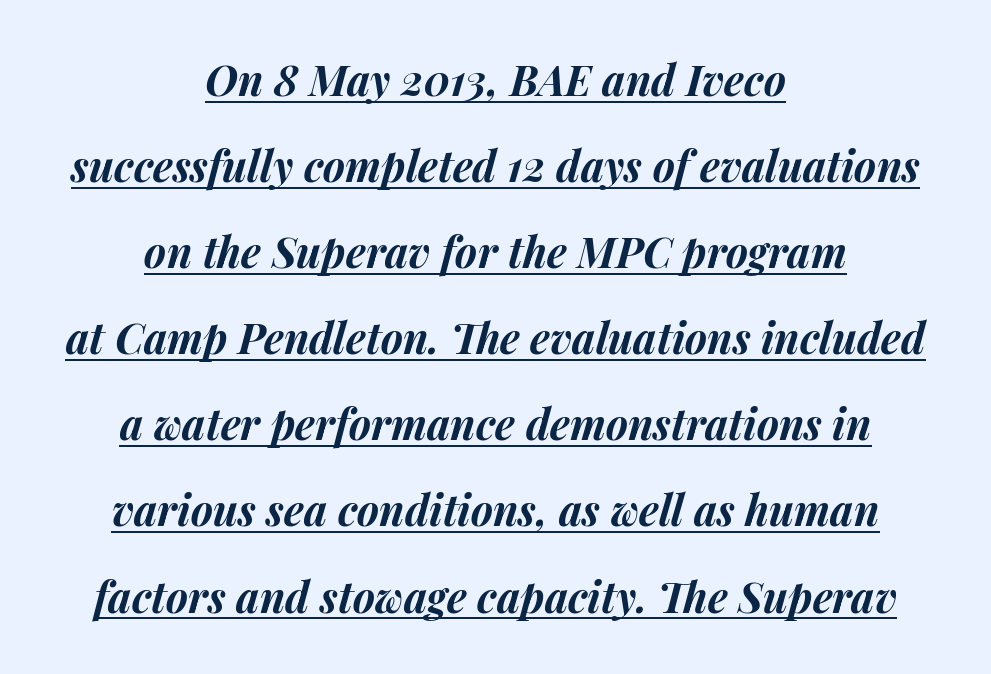
{"italic": "yes", "lean": "right", "slant_degrees": 14, "bold": "yes", "weight": "bold", "width": "normal", "stroke_contrast": "medium", "x_height": "medium", "monospaced": "no", "underline": "yes", "align": "center", "line_spacing": "loose", "line_spacing_ratio": 2.05, "letter_spacing": "normal", "letter_spacing_em": 0.0, "glyph_px": 42}
